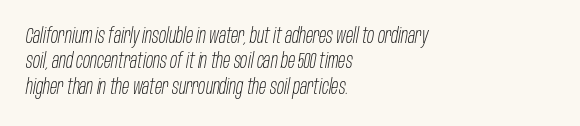
Q: Is the text bold? A: No.
Q: Is the text italic (slanted)? A: Yes, it leans right by about 10 degrees.
Q: Is the text underlined? A: No.
Q: How is the paragraph aligned? A: Left-aligned.
Q: Is the spacing between letters normal or unusually wide? A: Normal.
